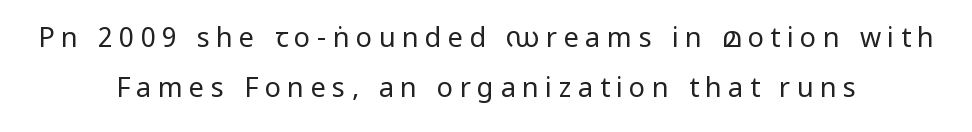
The image shows 27 px text type, upright; set centered, line spacing 1.87x, unusually wide letter spacing (+0.24 em), not underlined.
